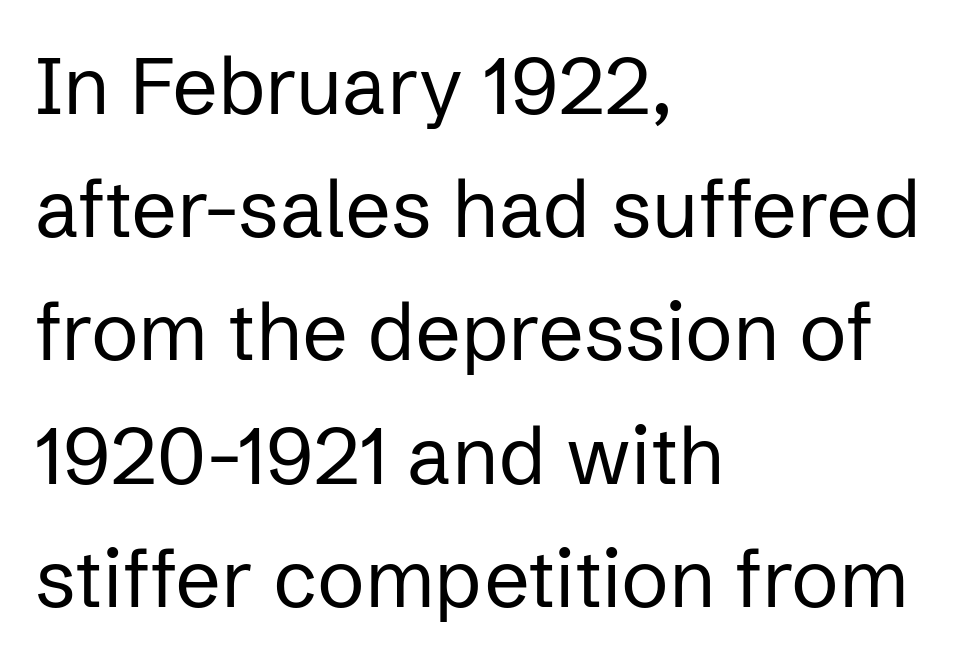
A light-to-regular cut is what we see here. The tracking reads as untouched default to a designer's eye. A roman cut, with each character standing at attention. You could not count columns in this text — the font is proportionally spaced. If you measured baseline to baseline, you'd find a middling distance. Classification — sans serif.
